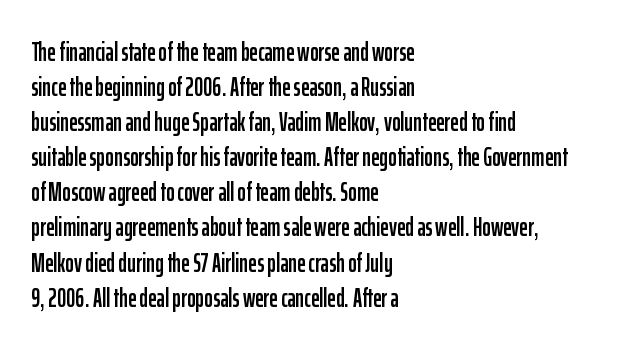
The image shows 26 px text type, upright; set left-aligned, normal line spacing (1.35x), normal letter spacing, not underlined.
